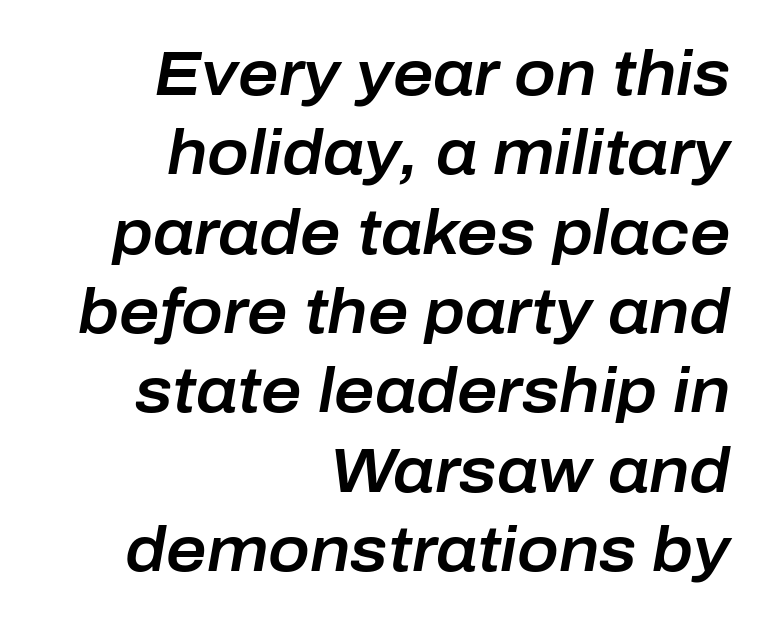
{"italic": "yes", "lean": "right", "slant_degrees": 10, "width": "normal", "stroke_contrast": "low", "x_height": "medium", "monospaced": "no", "underline": "no", "align": "right", "line_spacing": "normal", "line_spacing_ratio": 1.28, "letter_spacing": "normal", "letter_spacing_em": 0.0, "glyph_px": 62}
